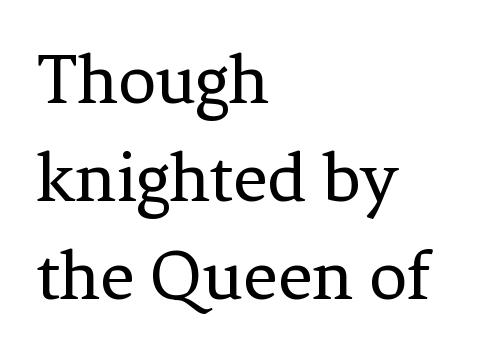
The image shows 75 px regular-weight serif type, upright; set left-aligned, normal line spacing (1.31x), normal letter spacing, not underlined; low stroke contrast and a medium x-height.
